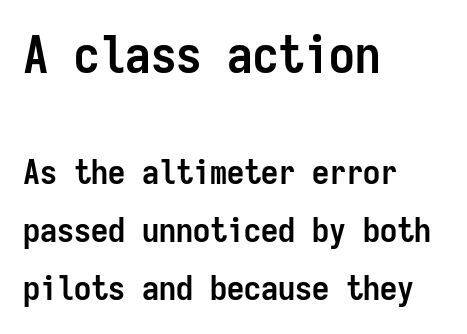
Q: Is the text bold? A: Yes.
Q: Is the text italic (slanted)? A: No, it is upright.
Q: Is the typeface a serif or a sans-serif typeface? A: Sans-serif.
Q: Is the text underlined? A: No.
Q: How is the paragraph aligned? A: Left-aligned.
Q: Is the spacing between letters normal or unusually wide? A: Normal.
Q: Is the spacing between lines tight, normal or loose? A: Normal.
Q: Which block of text is set in a larger size, the first (top) or the second (bottom)? A: The first (top) one.
Q: Width (condensed, normal, or wide)? A: Condensed.
Q: Stroke contrast? A: Low.
Q: x-height? A: Medium.
Q: Monospaced? A: Yes.
